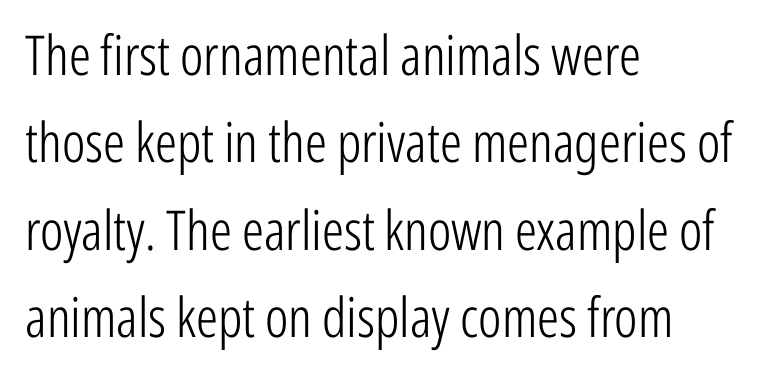
The image shows 55 px light, condensed sans-serif type, upright; set left-aligned, normal line spacing (1.59x), normal letter spacing, not underlined; low stroke contrast and a medium x-height.
